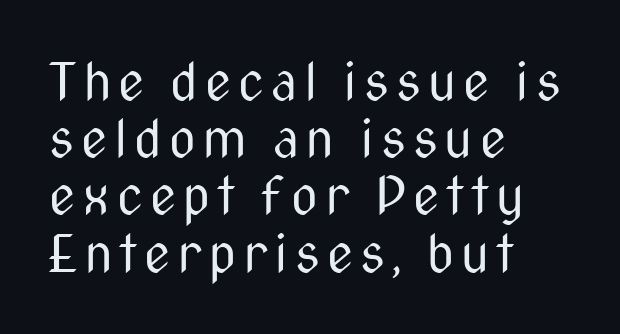
The characters display no serif detailing; their extremities are plain. No word sits above an underline. Do the characters align in a grid? No, the font is proportional. Weight: in the light-to-regular range. Which margin do the lines hug? The left one — the right edge is uneven. Very little white space separates one row of letters from the next.
